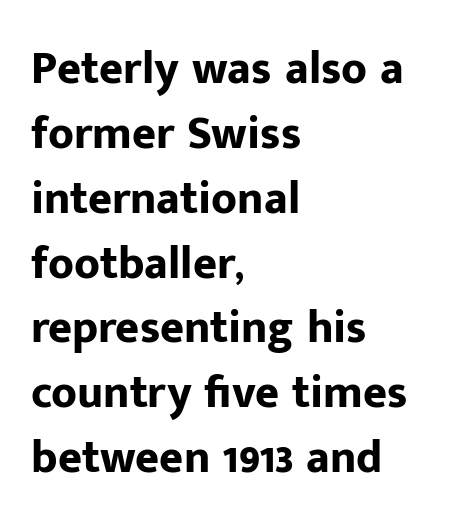
Q: Is the text bold? A: Yes.
Q: Is the text italic (slanted)? A: No, it is upright.
Q: Is the typeface a serif or a sans-serif typeface? A: Sans-serif.
Q: Is the text underlined? A: No.
Q: How is the paragraph aligned? A: Left-aligned.
Q: Is the spacing between letters normal or unusually wide? A: Normal.
Q: Is the spacing between lines tight, normal or loose? A: Normal.
Q: Width (condensed, normal, or wide)? A: Normal.
Q: Stroke contrast? A: Low.
Q: x-height? A: Medium.
Q: Monospaced? A: No.
